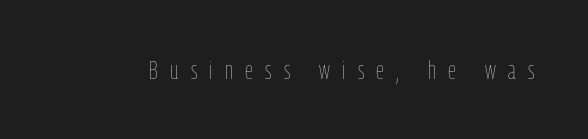
{"italic": "no", "bold": "no", "underline": "no", "letter_spacing": "wide", "letter_spacing_em": 0.49, "glyph_px": 25}
